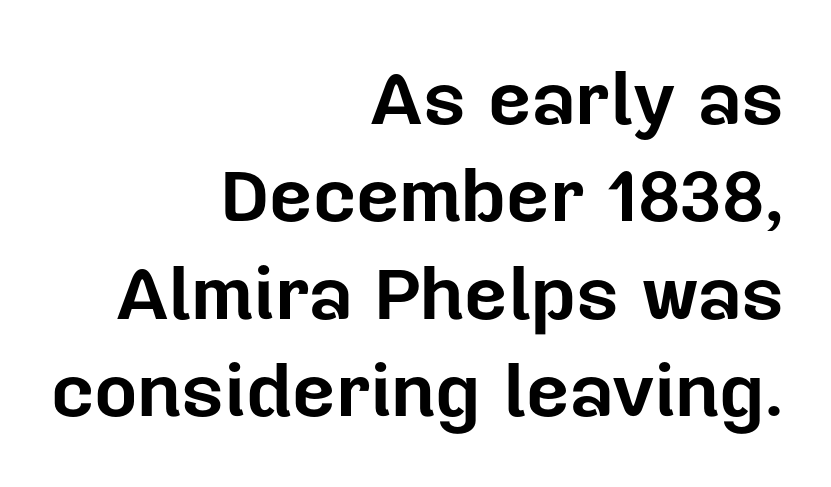
{"serif": "no", "italic": "no", "bold": "yes", "weight": "bold", "width": "normal", "stroke_contrast": "low", "x_height": "medium", "monospaced": "no", "underline": "no", "align": "right", "line_spacing": "normal", "line_spacing_ratio": 1.3, "letter_spacing": "normal", "letter_spacing_em": 0.0, "glyph_px": 75}
